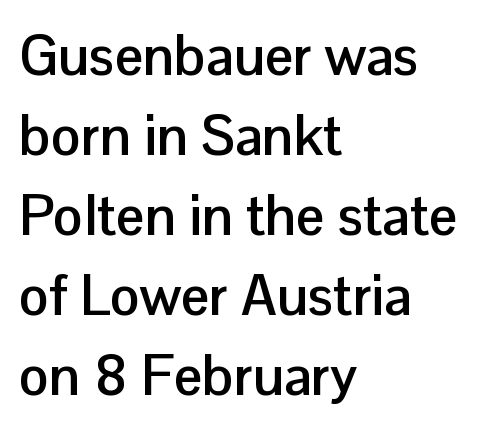
Q: Is the text bold? A: Yes.
Q: Is the text italic (slanted)? A: No, it is upright.
Q: Is the typeface a serif or a sans-serif typeface? A: Sans-serif.
Q: Is the text underlined? A: No.
Q: How is the paragraph aligned? A: Left-aligned.
Q: Is the spacing between letters normal or unusually wide? A: Normal.
Q: Is the spacing between lines tight, normal or loose? A: Normal.
Q: Width (condensed, normal, or wide)? A: Normal.
Q: Stroke contrast? A: Low.
Q: x-height? A: Medium.
Q: Monospaced? A: No.
